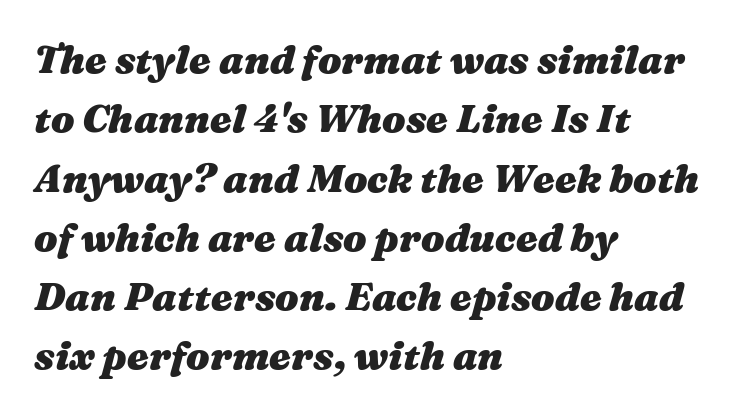
Q: Is the text bold? A: Yes.
Q: Is the text italic (slanted)? A: Yes, it leans right by about 16 degrees.
Q: Is the text underlined? A: No.
Q: How is the paragraph aligned? A: Left-aligned.
Q: Is the spacing between letters normal or unusually wide? A: Normal.
Q: Is the spacing between lines tight, normal or loose? A: Normal.
Q: Width (condensed, normal, or wide)? A: Wide.
Q: Stroke contrast? A: Medium.
Q: x-height? A: Medium.
Q: Monospaced? A: No.
